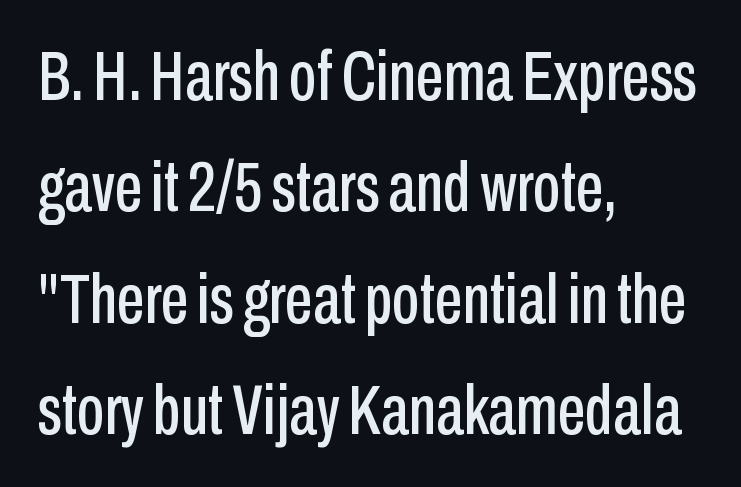
{"serif": "no", "italic": "no", "width": "condensed", "stroke_contrast": "low", "x_height": "medium", "monospaced": "no", "underline": "no", "align": "left", "line_spacing": "normal", "line_spacing_ratio": 1.59, "letter_spacing": "normal", "letter_spacing_em": 0.0, "glyph_px": 70}
